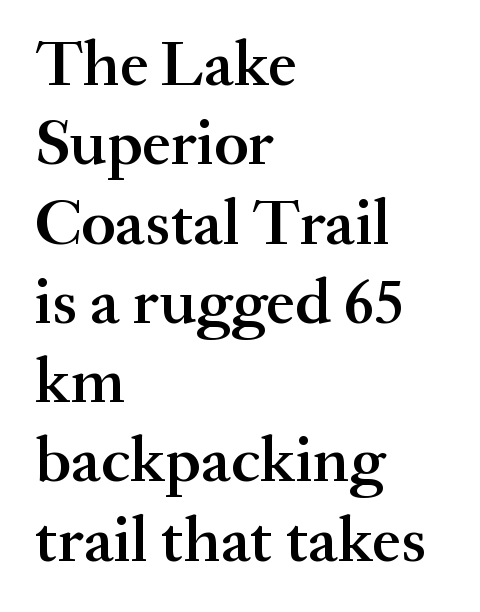
{"serif": "yes", "italic": "no", "bold": "semi", "weight": "semibold", "width": "normal", "stroke_contrast": "medium", "x_height": "small", "monospaced": "no", "underline": "no", "align": "left", "line_spacing_ratio": 1.22, "letter_spacing": "normal", "letter_spacing_em": 0.0, "glyph_px": 65}
